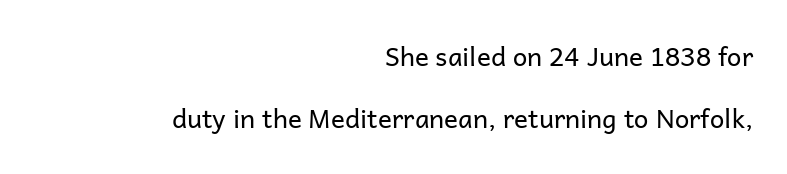
Honestly, the rows look like they've been pulled way apart. This sample uses an upright cut, with every glyph sitting square on the baseline. Honestly, the letter spacing is just normal — you wouldn't notice it. Heaviness? Minimal to ordinary, like unemphasized prose. The space directly below the letters is spotless.
